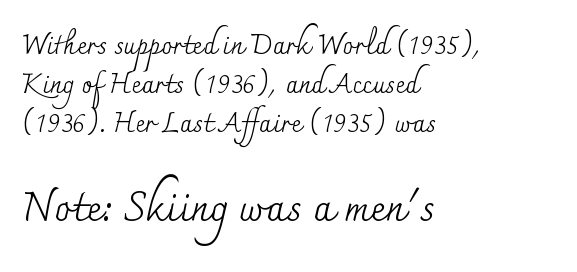
Q: Is the text bold? A: No.
Q: Is the text italic (slanted)? A: Yes.
Q: Is the typeface a serif or a sans-serif typeface? A: Serif.
Q: Is the text underlined? A: No.
Q: How is the paragraph aligned? A: Left-aligned.
Q: Is the spacing between letters normal or unusually wide? A: Normal.
Q: Is the spacing between lines tight, normal or loose? A: Normal.
Q: Which block of text is set in a larger size, the first (top) or the second (bottom)? A: The second (bottom) one.
Q: Width (condensed, normal, or wide)? A: Normal.
Q: Stroke contrast? A: Medium.
Q: x-height? A: Small.
Q: Monospaced? A: No.
